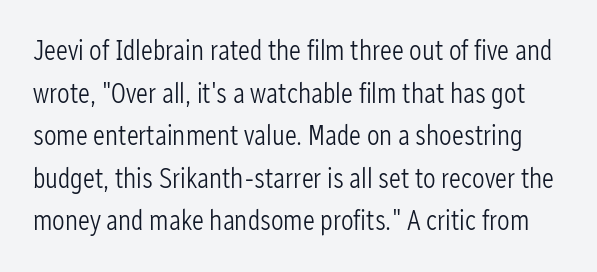
Grotesque or geometric, the face here clearly has no serifs. Heaviness? Minimal to ordinary, like unemphasized prose. This sample uses plain, unmodified letter spacing. This sample keeps an unexceptional amount of space between lines. The rendering uses natural spacing where letterforms have individual widths. Nobody drew a line under any word here.
